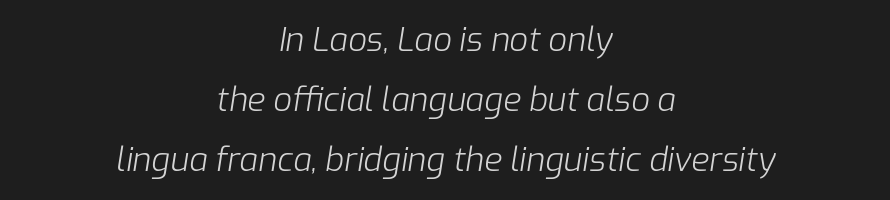
{"italic": "yes", "lean": "right", "slant_degrees": 9, "bold": "no", "weight": "light", "width": "normal", "stroke_contrast": "low", "x_height": "medium", "monospaced": "no", "underline": "no", "align": "center", "line_spacing_ratio": 1.82, "letter_spacing": "normal", "letter_spacing_em": 0.0, "glyph_px": 33}
